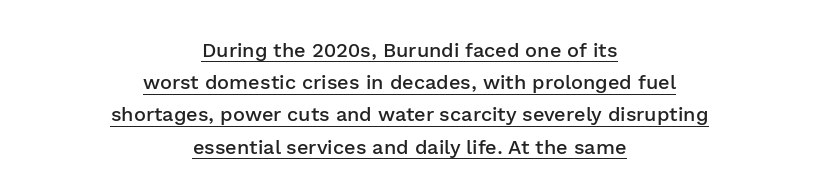
The image shows 20 px text type, upright; set centered, normal line spacing (1.61x), normal letter spacing, underlined.
